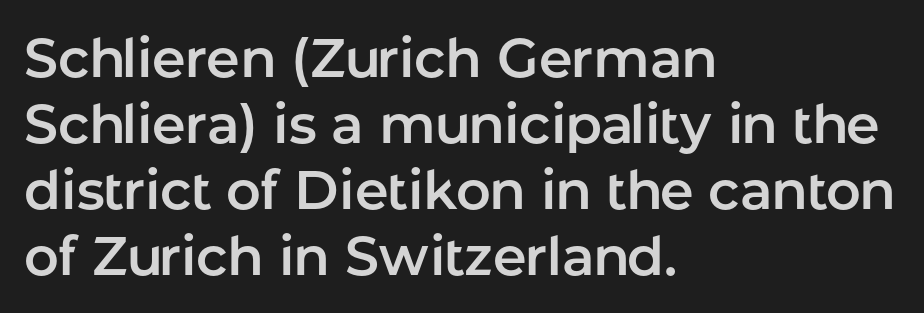
{"serif": "no", "italic": "no", "width": "normal", "stroke_contrast": "low", "x_height": "medium", "monospaced": "no", "underline": "no", "align": "left", "line_spacing_ratio": 1.22, "letter_spacing": "normal", "letter_spacing_em": 0.0, "glyph_px": 54}
